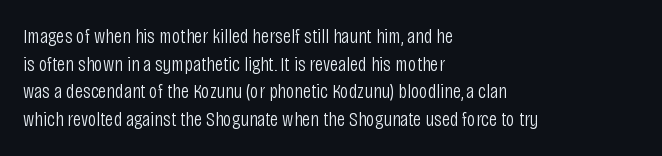
Every stem runs plumb, perpendicular to the baseline. Leftover space on each line is placed entirely after the last word. Check the space under the baseline: it is left empty. This reads as an unemphasized weight, regular at the heaviest. Caption: standard tracking, unaltered.
